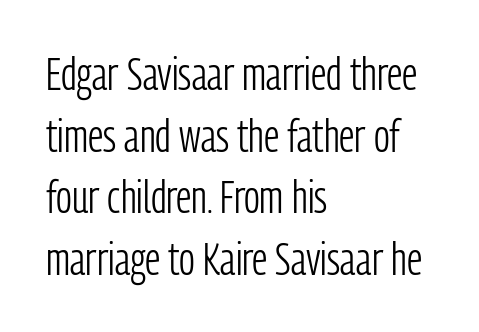
How are the letters spaced? Ordinarily, with no added tracking. Layout note: lines flush left. Unbolded letterforms with no extra heft. Quick note: underline off. This sample has the flowing, uneven cadence of proportional lettering. No italicization has been applied; the sample stays upright.
